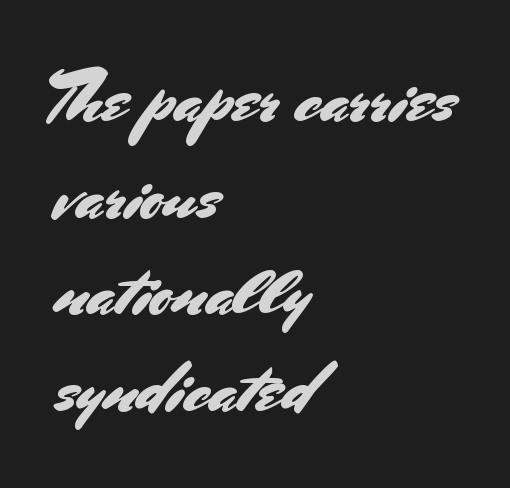
The image shows 71 px sans-serif type; set left-aligned, normal line spacing (1.36x), normal letter spacing, not underlined; medium stroke contrast and a small x-height.
